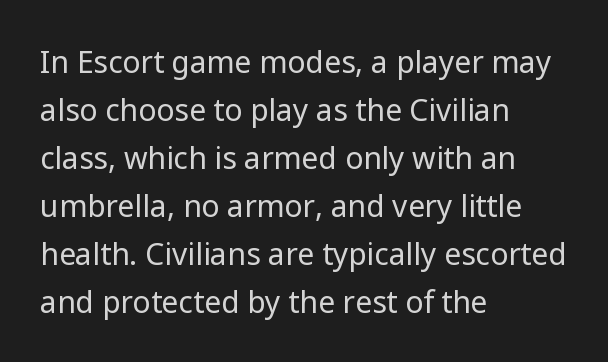
{"serif": "no", "italic": "no", "bold": "no", "weight": "regular", "width": "normal", "stroke_contrast": "low", "x_height": "medium", "monospaced": "no", "underline": "no", "align": "left", "line_spacing": "normal", "line_spacing_ratio": 1.6, "letter_spacing": "normal", "letter_spacing_em": 0.0, "glyph_px": 30}
